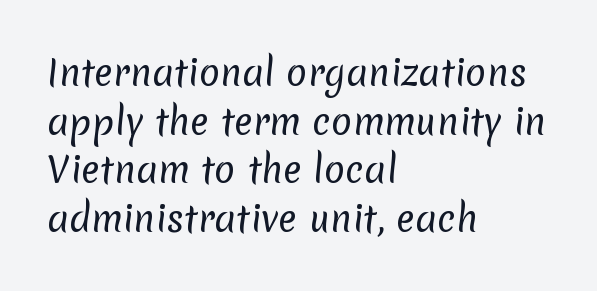
{"serif": "no", "bold": "no", "weight": "regular", "width": "normal", "stroke_contrast": "low", "x_height": "medium", "monospaced": "no", "underline": "no", "align": "left", "line_spacing": "normal", "line_spacing_ratio": 1.39, "letter_spacing": "normal", "letter_spacing_em": 0.0, "glyph_px": 35}
